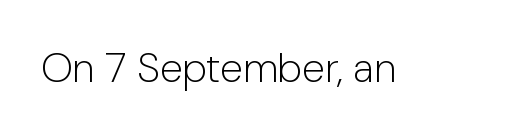
The image shows 41 px light sans-serif type, upright; set normal letter spacing, not underlined; low stroke contrast and a medium x-height.
